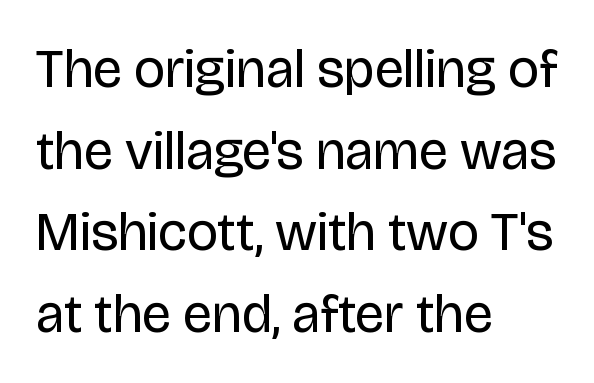
{"serif": "no", "italic": "no", "bold": "no", "weight": "regular", "width": "normal", "stroke_contrast": "low", "x_height": "large", "monospaced": "no", "underline": "no", "align": "left", "line_spacing": "normal", "line_spacing_ratio": 1.51, "letter_spacing": "normal", "letter_spacing_em": 0.0, "glyph_px": 54}
